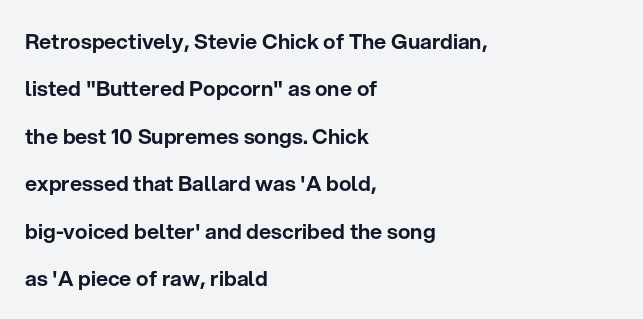
The image shows 21 px text type, upright; set left-aligned, loose line spacing (2.26x), normal letter spacing, not underlined.
